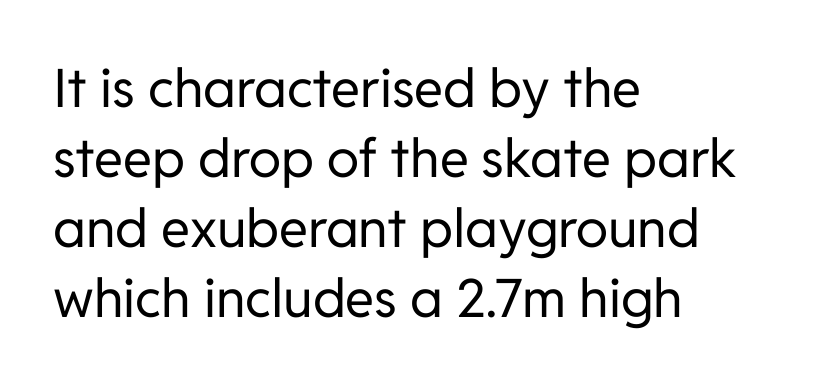
The image shows 53 px regular-weight sans-serif type, upright; set left-aligned, normal line spacing (1.32x), normal letter spacing, not underlined; low stroke contrast and a medium x-height.
